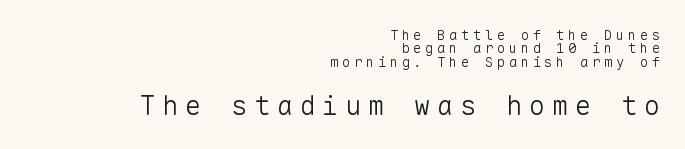
Words float on clear page, feet unadorned. Is the block centered? No — it sits flush against the right margin. A typesetter would call this heavily tracked-out type. This is roman type, the default non-slanted kind.
